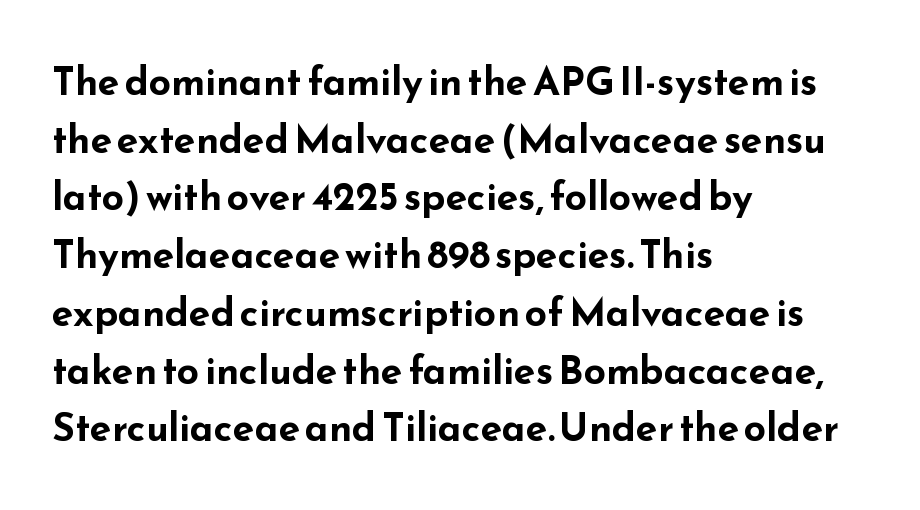
{"serif": "no", "italic": "no", "bold": "yes", "weight": "bold", "width": "wide", "stroke_contrast": "low", "x_height": "small", "monospaced": "no", "underline": "no", "align": "left", "line_spacing": "normal", "line_spacing_ratio": 1.48, "letter_spacing": "normal", "letter_spacing_em": 0.0, "glyph_px": 39}
